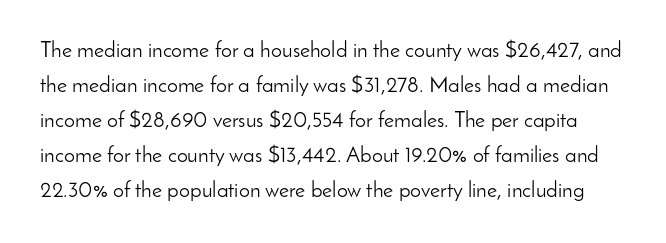
The image shows 22 px text type, upright; set normal line spacing (1.59x), normal letter spacing, not underlined.
